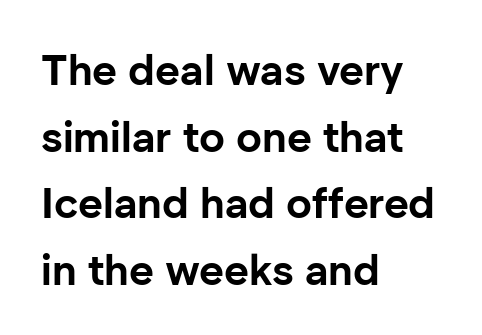
{"serif": "no", "italic": "no", "bold": "yes", "weight": "bold", "width": "normal", "stroke_contrast": "low", "x_height": "medium", "monospaced": "no", "underline": "no", "align": "left", "line_spacing": "normal", "line_spacing_ratio": 1.55, "letter_spacing": "normal", "letter_spacing_em": 0.0, "glyph_px": 43}
